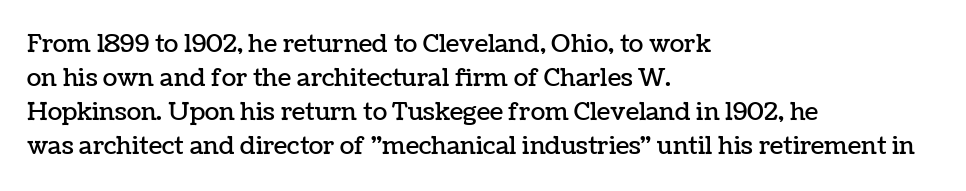
Here the glyphs are tracked normally, forming tight word shapes. A typesetter would call this leading conventional body-copy spacing. Descenders hang freely into open space. Typeset ragged right — the left edge is the straight one. Posture: upright roman.
